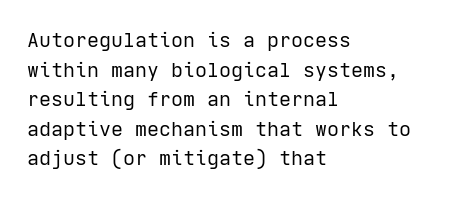
Q: Is the text bold? A: No.
Q: Is the text italic (slanted)? A: No, it is upright.
Q: Is the text underlined? A: No.
Q: How is the paragraph aligned? A: Left-aligned.
Q: Is the spacing between letters normal or unusually wide? A: Normal.
Q: Is the spacing between lines tight, normal or loose? A: Normal.
